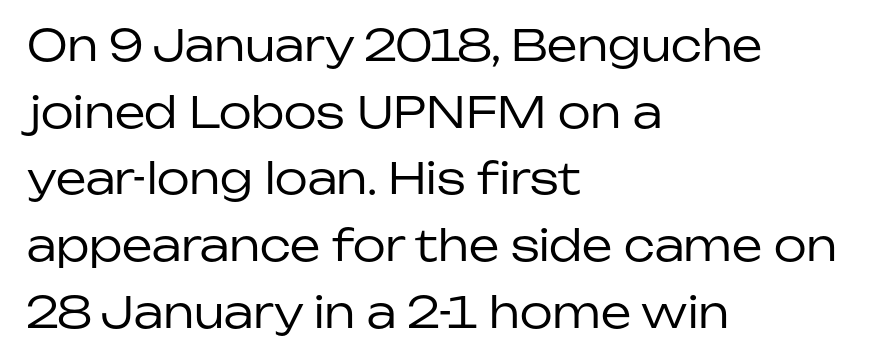
The image shows 43 px regular-weight sans-serif type, upright; set left-aligned, normal line spacing (1.55x), normal letter spacing, not underlined; low stroke contrast and a medium x-height.
